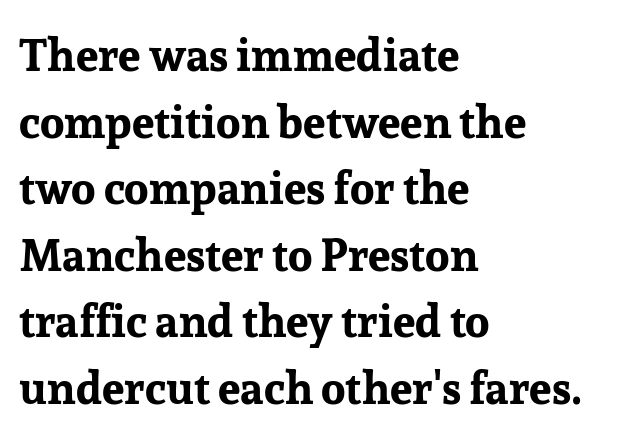
The image shows 45 px bold serif type, upright; set left-aligned, normal line spacing (1.48x), normal letter spacing, not underlined; low stroke contrast and a medium x-height.
